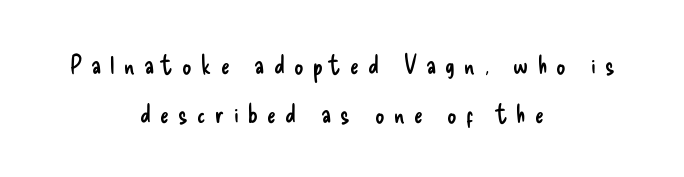
Glance below the letters and you will spot only blank space. The face looks like a standard text weight, possibly lighter. The rag falls on both sides of this text block equally. How are the letters spaced? Widely, with obvious added tracking. You can tell it's not italic because the verticals are truly vertical.
